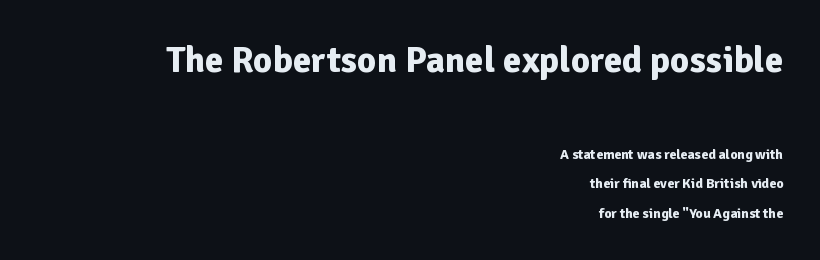
{"serif": "no", "italic": "no", "bold": "yes", "weight": "bold", "width": "normal", "stroke_contrast": "low", "x_height": "medium", "monospaced": "no", "underline": "no", "align": "right", "line_spacing": "loose", "line_spacing_ratio": 2.11, "letter_spacing": "normal", "letter_spacing_em": 0.0, "larger_block": "first", "size_ratio": 2.64, "glyph_px": 37}
